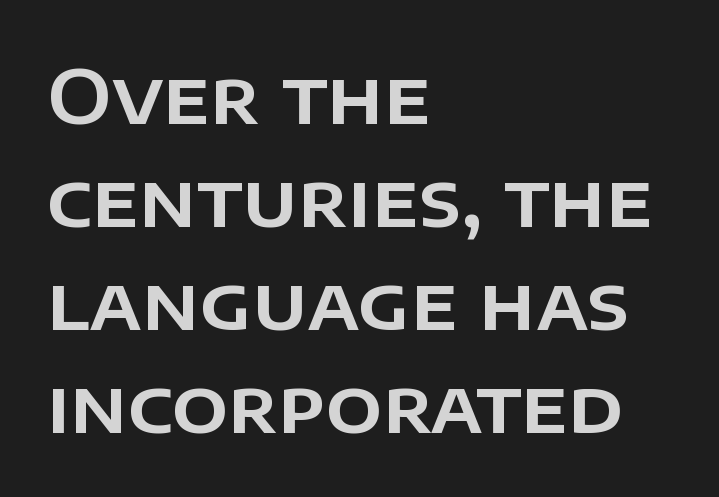
{"serif": "no", "italic": "no", "width": "normal", "stroke_contrast": "low", "x_height": "large", "monospaced": "no", "underline": "no", "align": "left", "line_spacing": "normal", "line_spacing_ratio": 1.39, "letter_spacing": "normal", "letter_spacing_em": 0.0, "glyph_px": 74}
